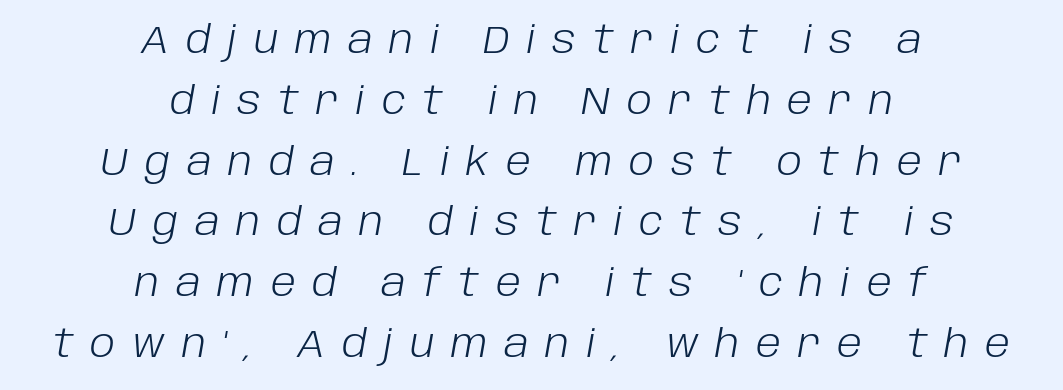
The image shows 38 px light type, italic (leaning right); set centered, normal line spacing (1.6x), unusually wide letter spacing (+0.44 em), not underlined; low stroke contrast and a large x-height.
